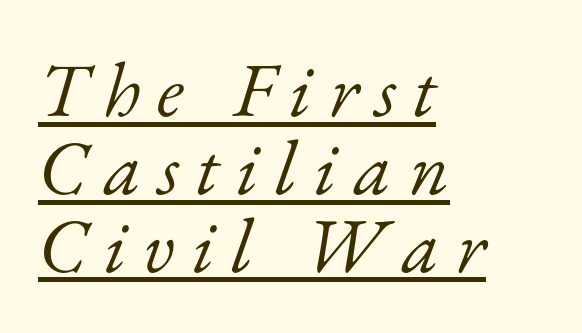
These glyphs show unthickened strokes, regular width or finer. This sample has the flowing, uneven cadence of proportional lettering. Substantial extra tracking has been applied to these lines. Each new line begins almost immediately beneath the previous one. The ragged edge is on the right, which tells us the setting is flush left.
